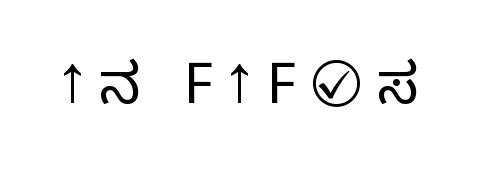
{"serif": "no", "italic": "no", "bold": "no", "weight": "light", "width": "normal", "stroke_contrast": "low", "x_height": "medium", "monospaced": "no", "underline": "no", "letter_spacing": "wide", "letter_spacing_em": 0.25, "glyph_px": 57}
